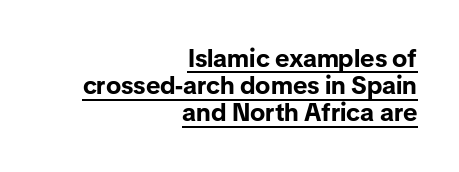
{"italic": "no", "bold": "yes", "underline": "yes", "align": "right", "line_spacing": "tight", "line_spacing_ratio": 1.09, "letter_spacing": "normal", "letter_spacing_em": 0.0, "glyph_px": 25}
